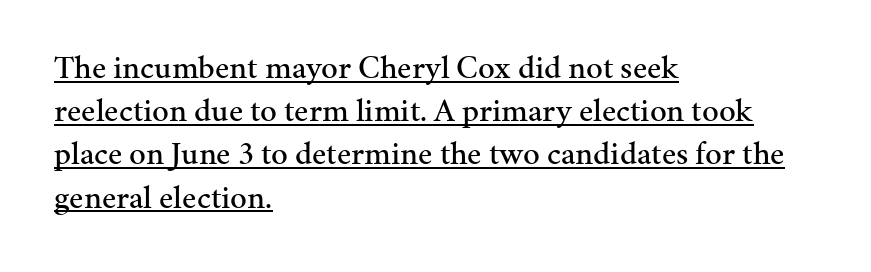
Q: Is the text italic (slanted)? A: No, it is upright.
Q: Is the typeface a serif or a sans-serif typeface? A: Serif.
Q: Is the text underlined? A: Yes.
Q: How is the paragraph aligned? A: Left-aligned.
Q: Is the spacing between letters normal or unusually wide? A: Normal.
Q: Is the spacing between lines tight, normal or loose? A: Normal.
Q: Width (condensed, normal, or wide)? A: Normal.
Q: Stroke contrast? A: Medium.
Q: x-height? A: Medium.
Q: Monospaced? A: No.
